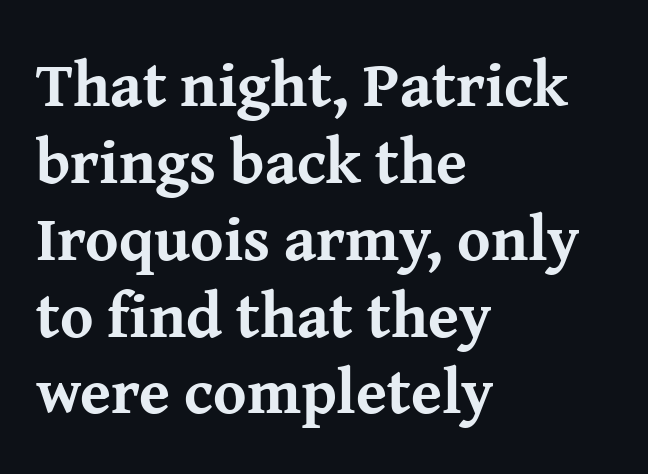
{"serif": "yes", "italic": "no", "bold": "yes", "weight": "bold", "width": "normal", "stroke_contrast": "medium", "x_height": "medium", "monospaced": "no", "underline": "no", "align": "left", "line_spacing_ratio": 1.22, "letter_spacing": "normal", "letter_spacing_em": 0.0, "glyph_px": 63}
